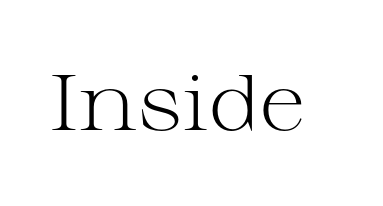
{"serif": "yes", "italic": "no", "bold": "no", "weight": "light", "width": "wide", "stroke_contrast": "medium", "x_height": "medium", "monospaced": "no", "underline": "no", "letter_spacing": "normal", "letter_spacing_em": 0.0, "glyph_px": 79}
